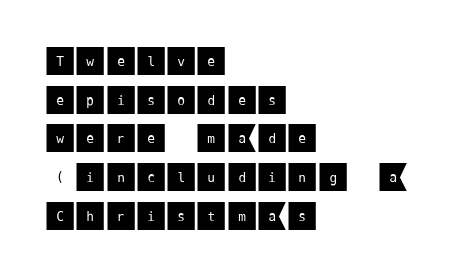
{"serif": "no", "italic": "no", "width": "normal", "stroke_contrast": "medium", "x_height": "large", "underline": "no", "align": "left", "line_spacing": "normal", "line_spacing_ratio": 1.25, "letter_spacing": "normal", "letter_spacing_em": 0.0, "glyph_px": 31}
